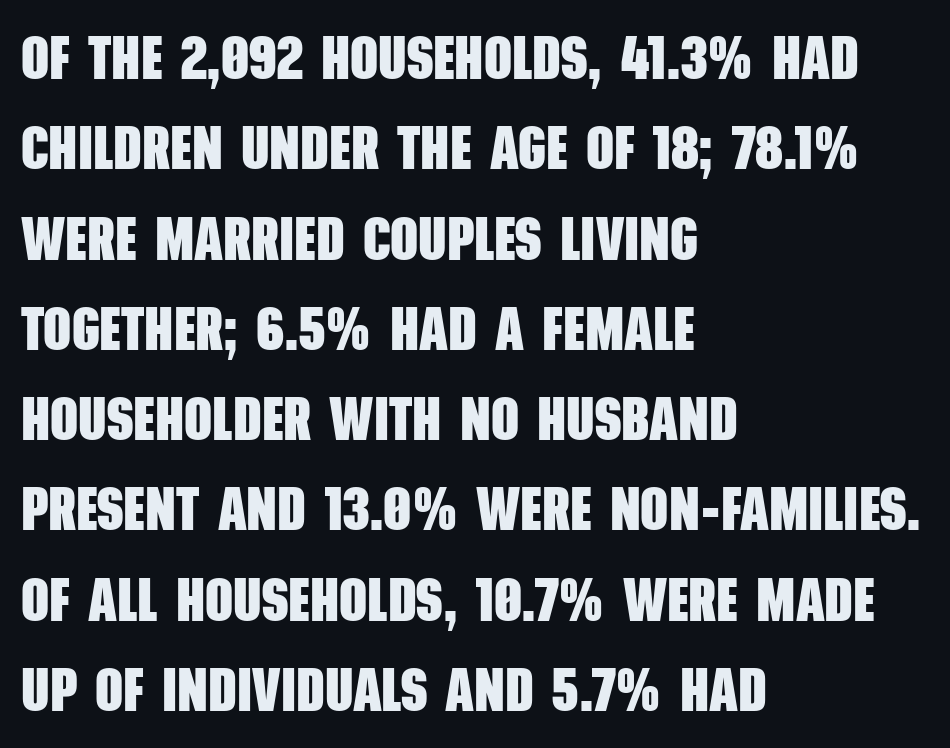
The image shows 61 px heavy, condensed sans-serif type; set left-aligned, normal line spacing (1.48x), normal letter spacing, not underlined; low stroke contrast and a large x-height.
